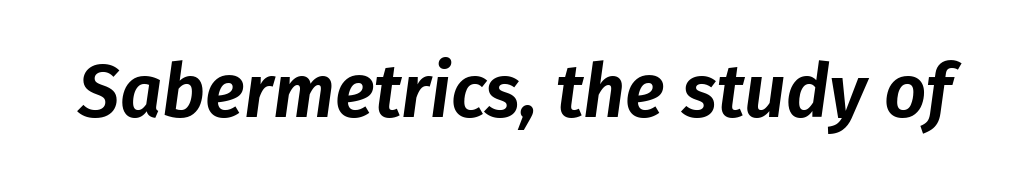
These lines keep a tight, regular rhythm from letter to letter. The letters advance in unequal steps, a hallmark of proportional type. Tall strokes in this sample are angled rather than plumb. Unmarked baselines from the first word to the last.
